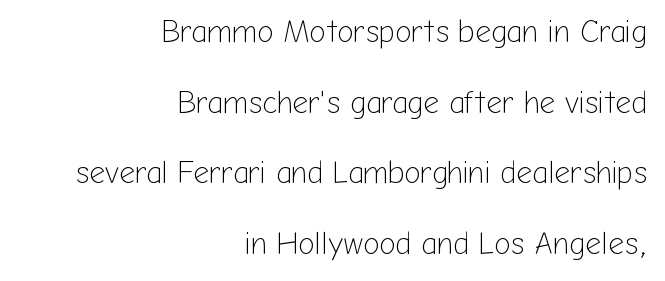
The text block is weighted toward the right margin, trailing off unevenly leftward. Unlike italic type, these characters show no tilt at all. These lines stand farther apart than default settings would place them. Just letters on the line, the space beneath them empty. You could call the tracking neutral — neither tight nor loose.
